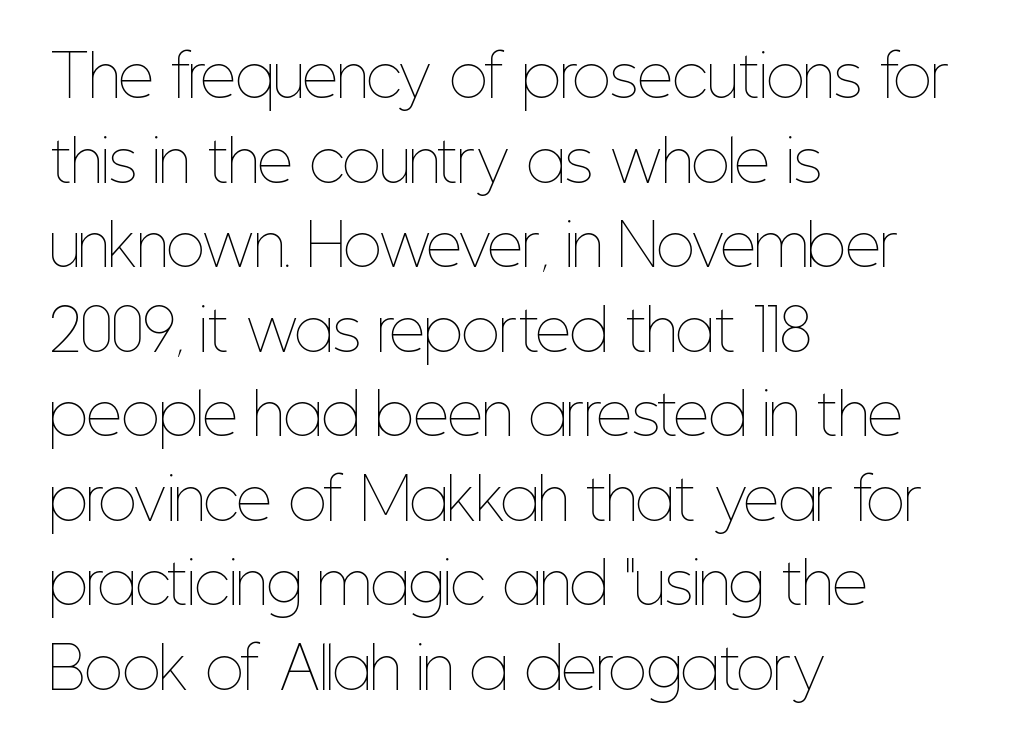
Summary of vertical rhythm: regular, with standard interline spacing. Where is the straight margin? On the left. Posture: upright roman. The rendering uses natural spacing where letterforms have individual widths. Weight class: somewhere from thin through regular. The letterforms sit shoulder to shoulder at normal distance.
